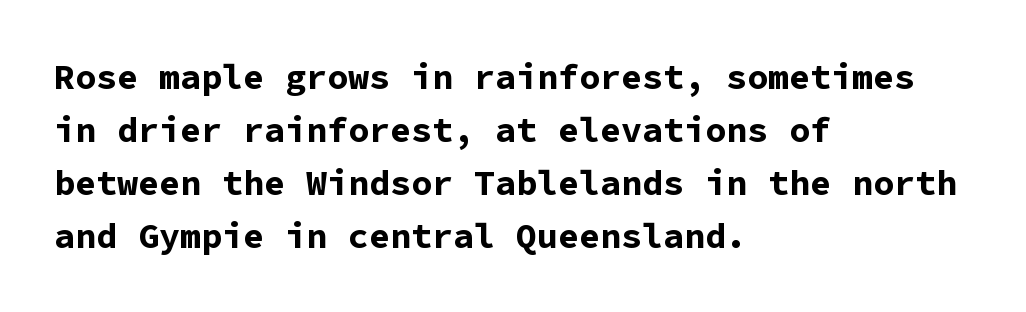
{"serif": "no", "italic": "no", "bold": "yes", "weight": "bold", "width": "normal", "stroke_contrast": "low", "x_height": "medium", "monospaced": "yes", "underline": "no", "align": "left", "line_spacing": "normal", "line_spacing_ratio": 1.51, "letter_spacing": "normal", "letter_spacing_em": 0.0, "glyph_px": 35}
